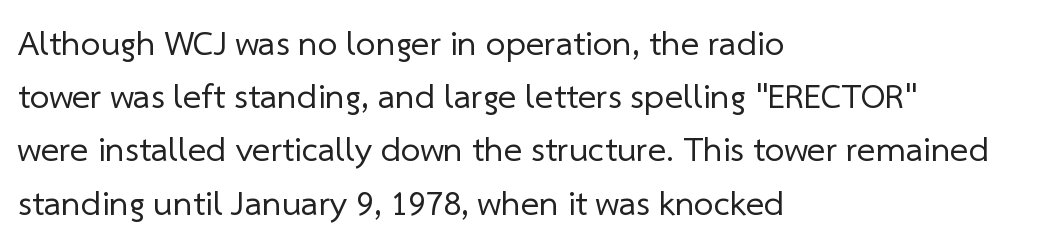
The image shows 35 px regular-weight sans-serif type; set left-aligned, normal line spacing (1.52x), normal letter spacing, not underlined; low stroke contrast and a medium x-height.
